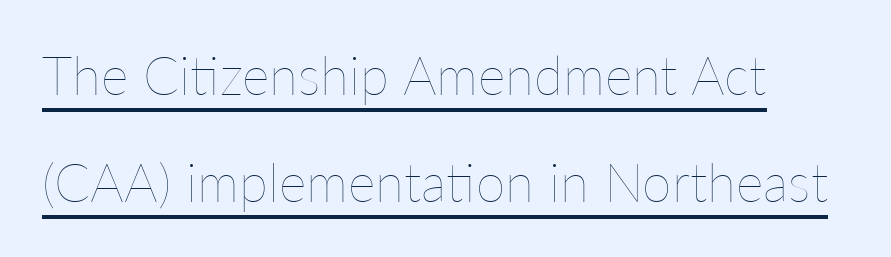
Tall strokes in this sample are plumb rather than angled. These lines keep a tight, regular rhythm from letter to letter. Each new line begins a long way beneath the previous one. Casual observation: everything's shoved over to the left. Weight class: somewhere from thin through regular. Has an underline been added? It has.
